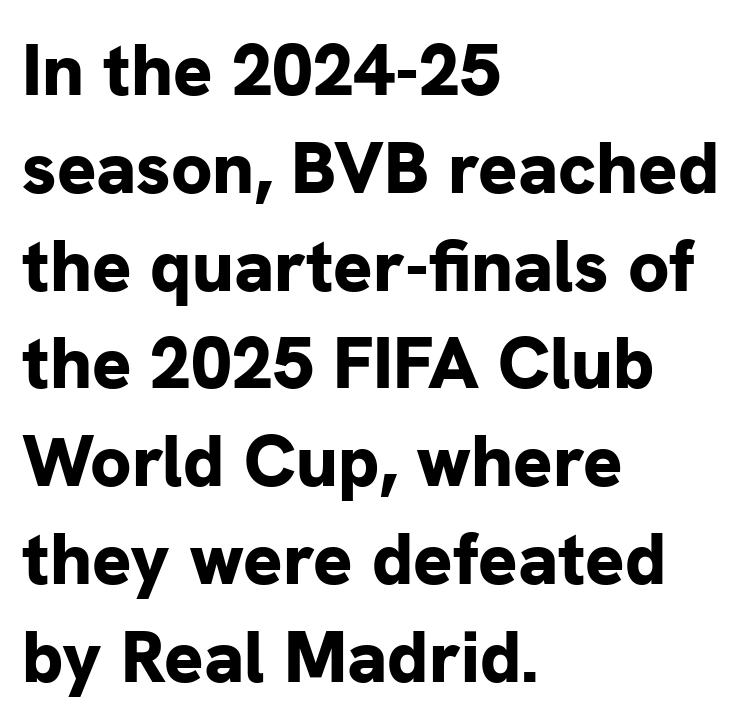
{"serif": "no", "italic": "no", "bold": "yes", "weight": "bold", "width": "normal", "stroke_contrast": "low", "x_height": "medium", "monospaced": "no", "underline": "no", "align": "left", "line_spacing": "normal", "line_spacing_ratio": 1.34, "letter_spacing": "normal", "letter_spacing_em": 0.0, "glyph_px": 73}
